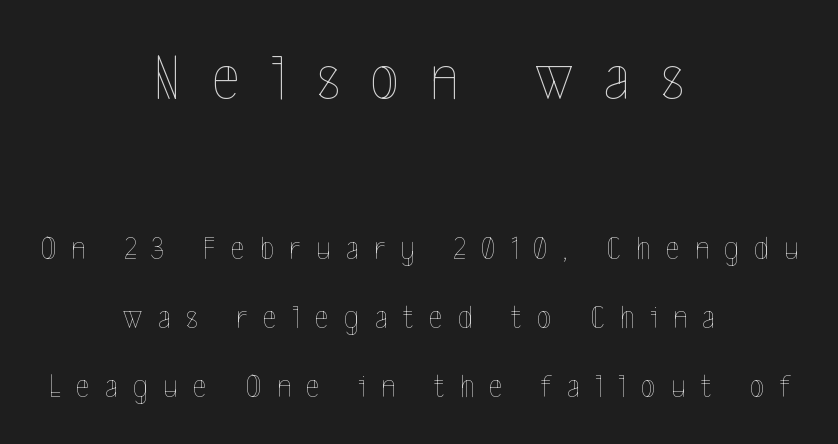
Q: Is the text bold? A: No.
Q: Is the text italic (slanted)? A: No, it is upright.
Q: Is the text underlined? A: No.
Q: How is the paragraph aligned? A: Centered.
Q: Is the spacing between letters normal or unusually wide? A: Unusually wide.
Q: Is the spacing between lines tight, normal or loose? A: Loose.
Q: Which block of text is set in a larger size, the first (top) or the second (bottom)? A: The first (top) one.
Q: Width (condensed, normal, or wide)? A: Condensed.
Q: x-height? A: Medium.
Q: Monospaced? A: No.
